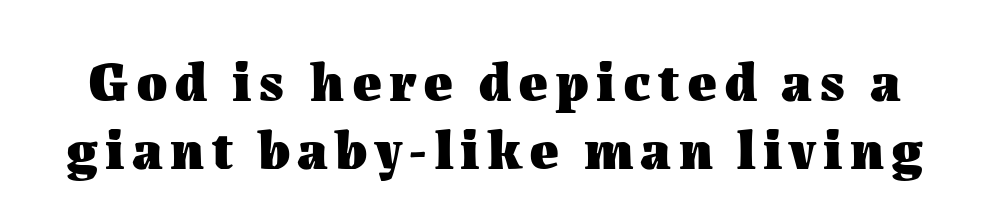
The image shows 56 px heavy type, upright; set line spacing 1.21x, not underlined; medium stroke contrast and a medium x-height.
